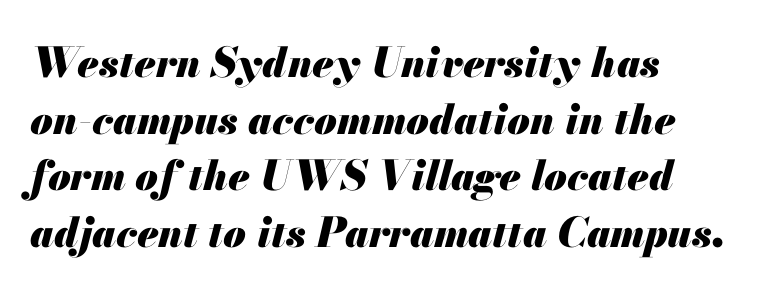
The rendering keeps characters at their native spacing. Rule under the text: the space is simply empty. The letters advance in unequal steps, a hallmark of proportional type. The lettering tilts uniformly, giving the passage an italic look. Emphasis by weight is at full strength: bold.
